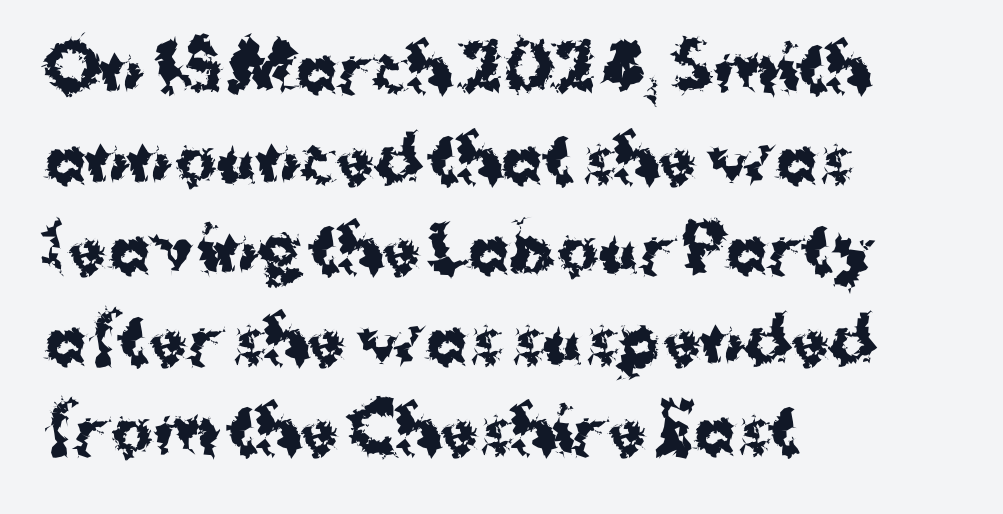
The image shows 62 px bold sans-serif type, upright; set left-aligned, normal line spacing (1.46x), normal letter spacing, not underlined; medium stroke contrast and a medium x-height.
